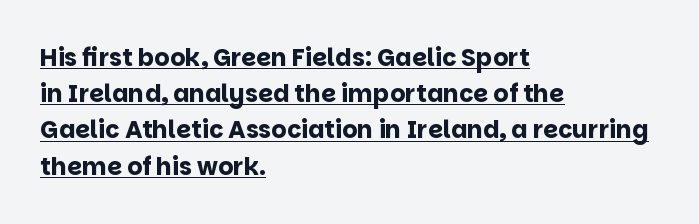
Q: Is the text bold? A: Yes.
Q: Is the text italic (slanted)? A: No, it is upright.
Q: Is the text underlined? A: Yes.
Q: How is the paragraph aligned? A: Left-aligned.
Q: Is the spacing between letters normal or unusually wide? A: Normal.
Q: Is the spacing between lines tight, normal or loose? A: Normal.
